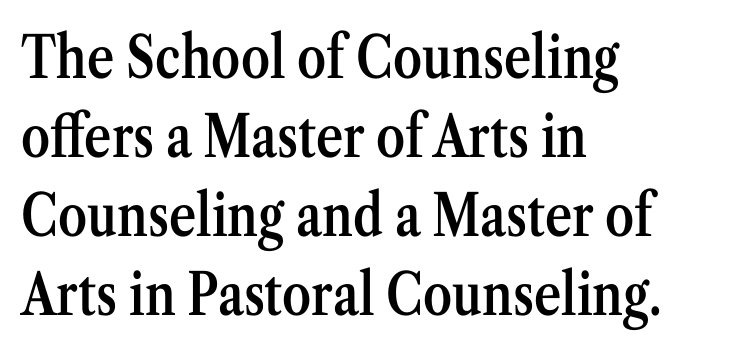
The image shows 58 px semibold, condensed serif type, upright; set left-aligned, normal line spacing (1.36x), normal letter spacing, not underlined; medium stroke contrast and a medium x-height.
